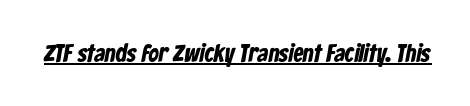
{"bold": "yes", "underline": "yes", "letter_spacing": "normal", "letter_spacing_em": 0.0, "glyph_px": 25}
